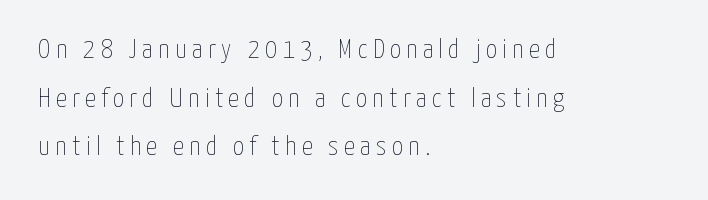
The image shows 27 px text type, upright; set left-aligned, line spacing 1.8x, unusually wide letter spacing (+0.2 em), not underlined.
